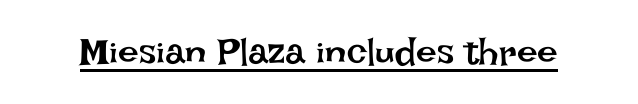
The image shows 37 px regular-weight type, upright; set normal letter spacing, underlined; low stroke contrast and a large x-height.
